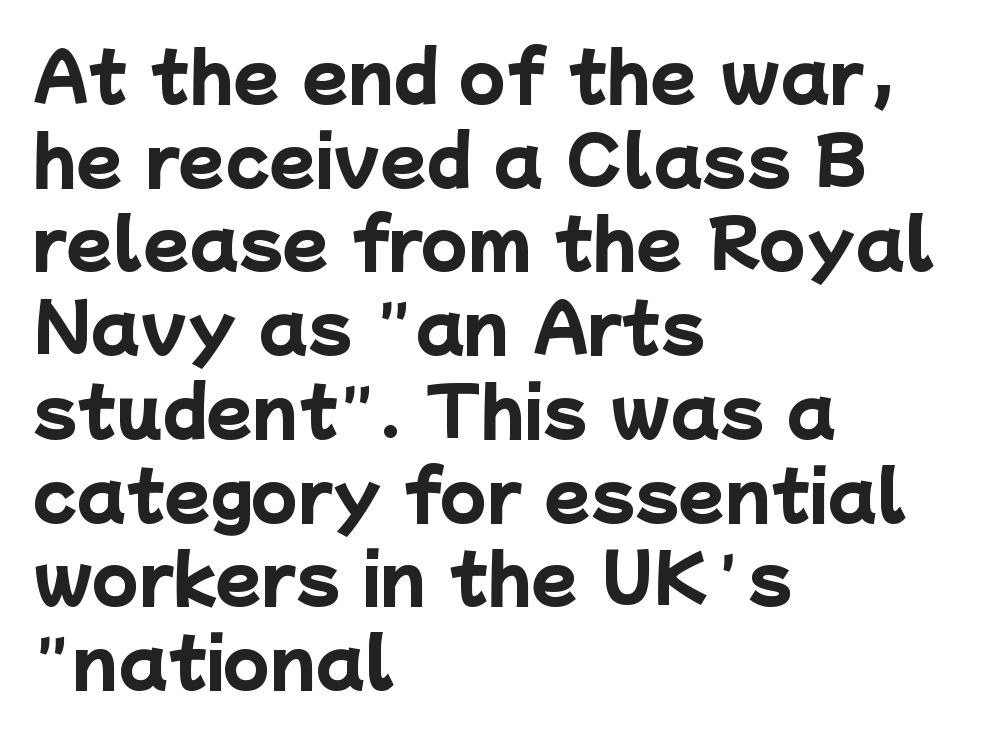
Q: Is the text bold? A: Yes.
Q: Is the typeface a serif or a sans-serif typeface? A: Sans-serif.
Q: Is the text underlined? A: No.
Q: How is the paragraph aligned? A: Left-aligned.
Q: Is the spacing between letters normal or unusually wide? A: Normal.
Q: Is the spacing between lines tight, normal or loose? A: Normal.
Q: Width (condensed, normal, or wide)? A: Normal.
Q: Stroke contrast? A: Low.
Q: x-height? A: Medium.
Q: Monospaced? A: No.
